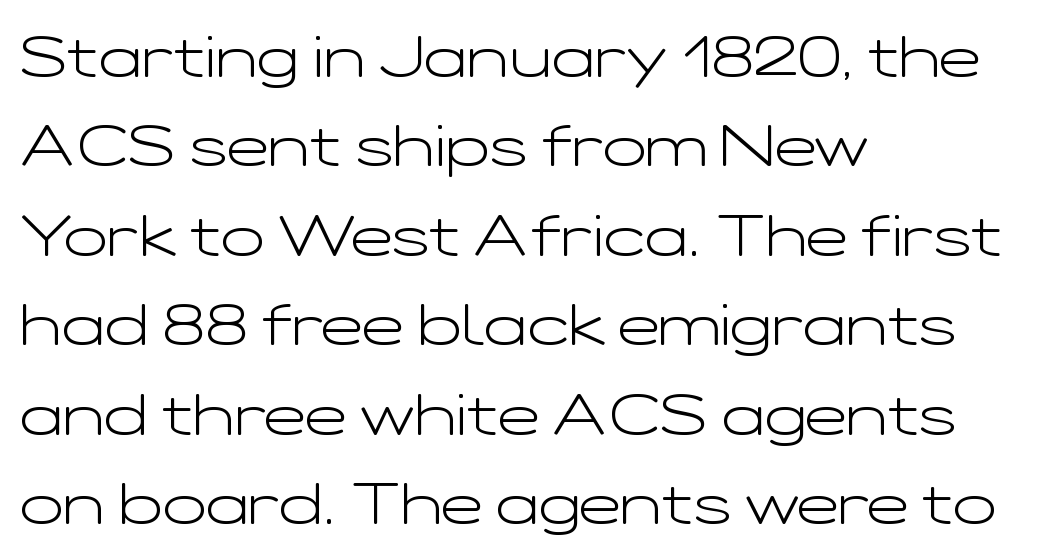
The area under the type is left untouched. This sample uses an upright cut, with every glyph sitting square on the baseline. Grotesque or geometric, the face here clearly has no serifs. Glyph-to-glyph distance matches everyday printed text. This rendering uses left alignment, leaving the right contour irregular. Vertically, the passage feels balanced, rows spaced as you'd expect.
